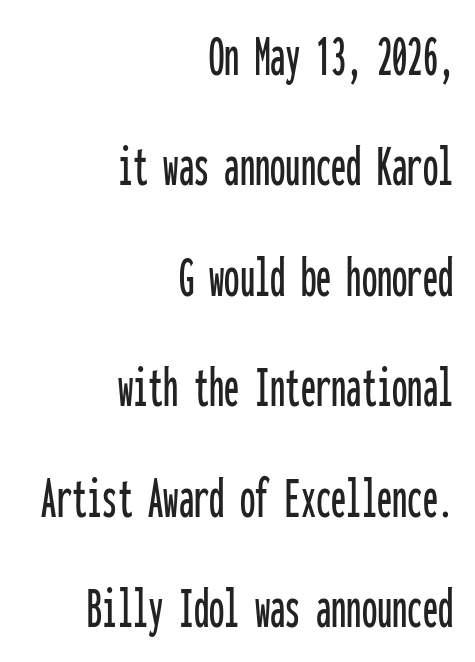
The image shows 61 px condensed sans-serif type, upright, monospaced; set right-aligned, line spacing 1.81x, normal letter spacing, not underlined; low stroke contrast and a medium x-height.
